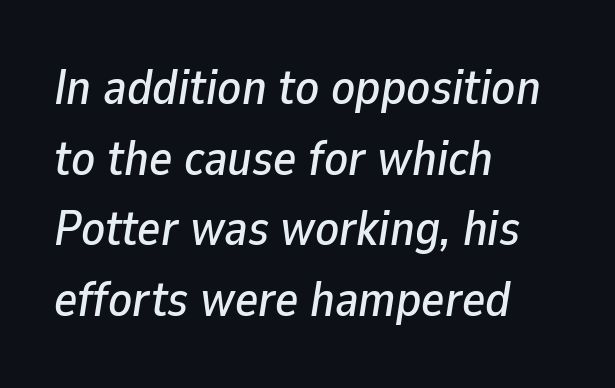
{"italic": "yes", "lean": "right", "slant_degrees": 9, "width": "normal", "stroke_contrast": "low", "x_height": "medium", "monospaced": "no", "underline": "no", "align": "left", "line_spacing": "normal", "line_spacing_ratio": 1.44, "letter_spacing": "normal", "letter_spacing_em": 0.0, "glyph_px": 49}
